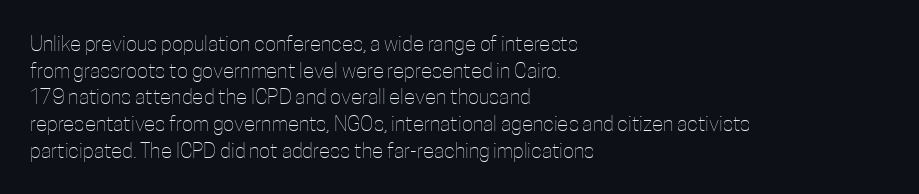
Summary of weight: not heavy and not bold. The vertical gap from one line to the next is medium. The type is set solid horizontally, with unmodified tracking. No italicization has been applied; the sample stays upright. The paragraph shown leans on its left margin. The gap between lines stays unmarked.
